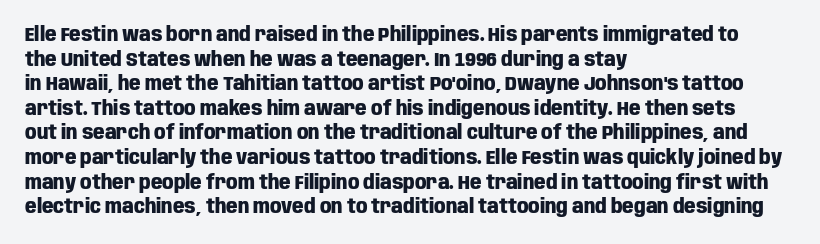
The foot of each line stays bare and open. The letters are bold, with thick, heavy strokes. The letters stand straight up with perfectly vertical stems. Compared with typical body copy, the letter spacing here is the same. These lines stack with their left ends in a neat column.
